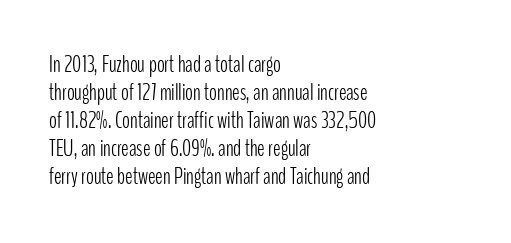
Every stem runs plumb, perpendicular to the baseline. Layout note: lines flush left. Decoration check: the copy has no underline. Short note: letters normally spaced.
